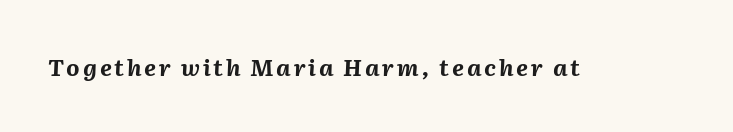
The image shows 23 px bold type, italic (leaning right); set not underlined.
